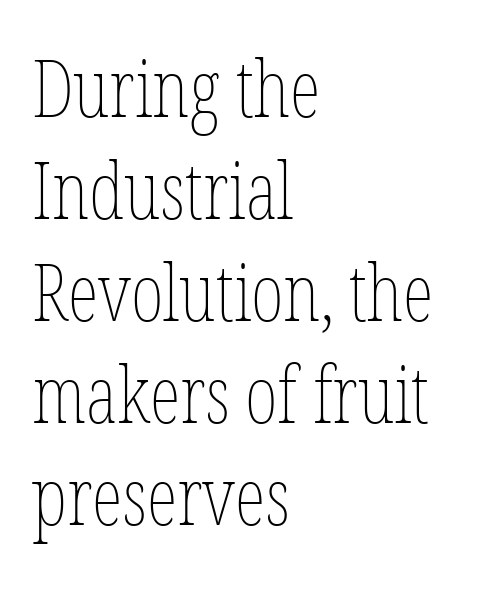
Q: Is the text bold? A: No.
Q: Is the text italic (slanted)? A: No, it is upright.
Q: Is the text underlined? A: No.
Q: How is the paragraph aligned? A: Left-aligned.
Q: Is the spacing between letters normal or unusually wide? A: Normal.
Q: Is the spacing between lines tight, normal or loose? A: Normal.
Q: Width (condensed, normal, or wide)? A: Condensed.
Q: Stroke contrast? A: Low.
Q: x-height? A: Medium.
Q: Monospaced? A: No.
